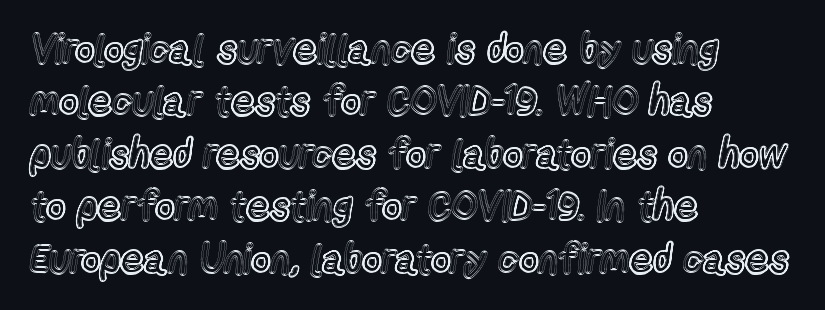
The image shows 41 px condensed type; set left-aligned, normal line spacing (1.28x), normal letter spacing, not underlined; a medium x-height.
